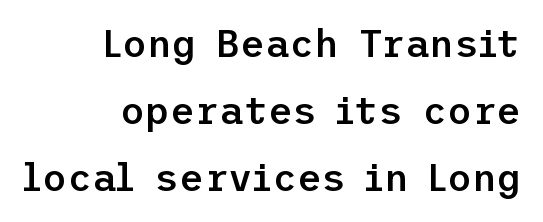
Q: Is the text bold? A: Semi-bold.
Q: Is the text italic (slanted)? A: No, it is upright.
Q: Is the typeface a serif or a sans-serif typeface? A: Sans-serif.
Q: Is the text underlined? A: No.
Q: How is the paragraph aligned? A: Right-aligned.
Q: Is the spacing between letters normal or unusually wide? A: Normal.
Q: Width (condensed, normal, or wide)? A: Normal.
Q: Stroke contrast? A: Low.
Q: x-height? A: Medium.
